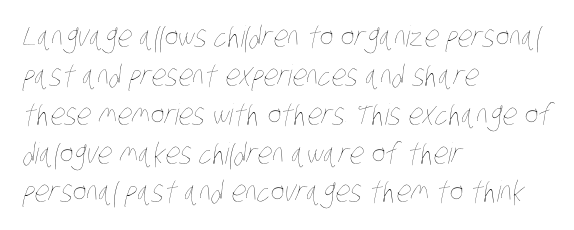
Q: Is the text bold? A: No.
Q: Is the text underlined? A: No.
Q: How is the paragraph aligned? A: Left-aligned.
Q: Is the spacing between letters normal or unusually wide? A: Normal.
Q: Is the spacing between lines tight, normal or loose? A: Normal.
Q: Width (condensed, normal, or wide)? A: Condensed.
Q: Stroke contrast? A: Low.
Q: x-height? A: Large.
Q: Monospaced? A: No.
